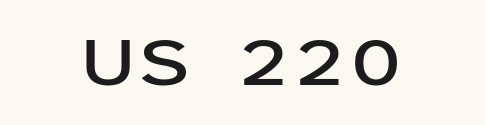
Q: Is the text italic (slanted)? A: No, it is upright.
Q: Is the typeface a serif or a sans-serif typeface? A: Sans-serif.
Q: Is the text underlined? A: No.
Q: Is the spacing between letters normal or unusually wide? A: Normal.
Q: Width (condensed, normal, or wide)? A: Wide.
Q: Stroke contrast? A: Low.
Q: x-height? A: Medium.
